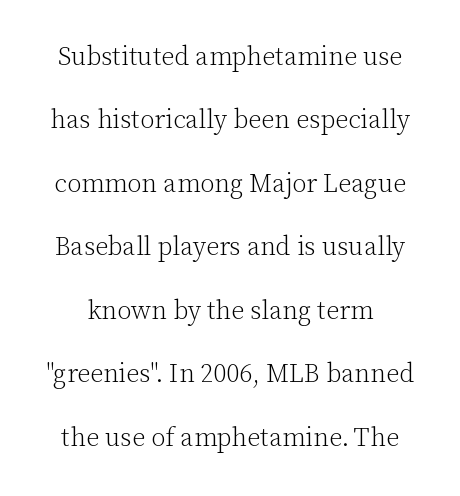
Any mark beneath the type? The region is blank. These glyphs show unthickened strokes, regular width or finer. Interline gaps are noticeably wide in this sample. Every stem runs plumb, perpendicular to the baseline. In terms of letterspacing, this is plain default setting.
